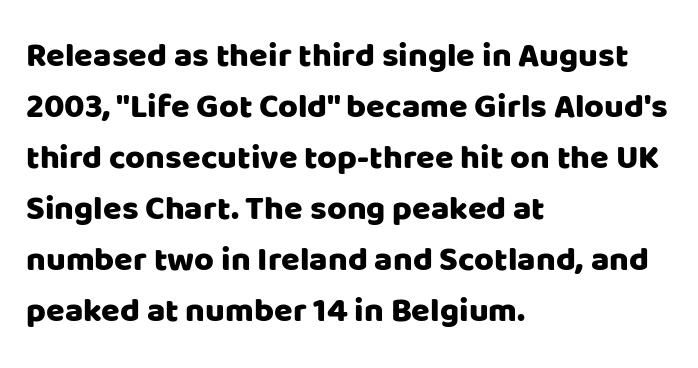
Serif or sans? Sans — the stroke terminals are bare. Leading: standard. Beneath every word, the page is bare. The font's upright variant was chosen for this text.
